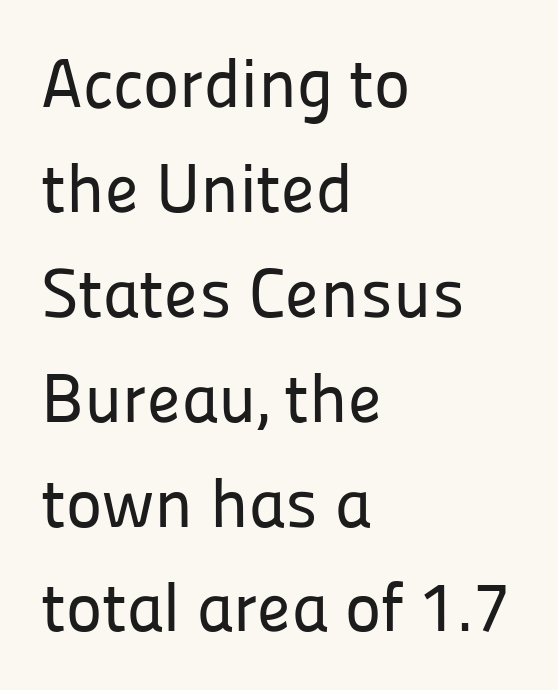
{"serif": "no", "italic": "no", "width": "normal", "stroke_contrast": "low", "x_height": "medium", "monospaced": "no", "underline": "no", "align": "left", "line_spacing": "normal", "line_spacing_ratio": 1.52, "letter_spacing": "normal", "letter_spacing_em": 0.0, "glyph_px": 69}
